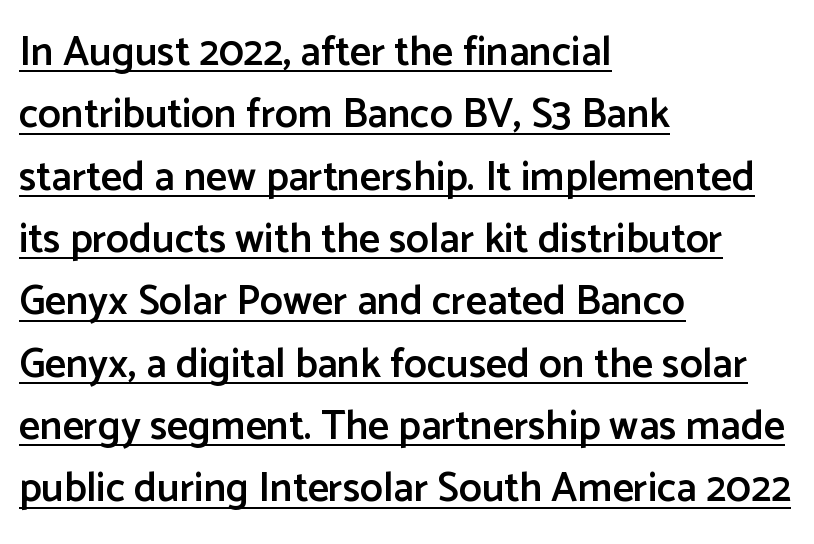
{"serif": "no", "italic": "no", "bold": "semi", "weight": "semibold", "width": "normal", "stroke_contrast": "low", "x_height": "medium", "monospaced": "no", "underline": "yes", "align": "left", "line_spacing": "normal", "line_spacing_ratio": 1.52, "letter_spacing": "normal", "letter_spacing_em": 0.0, "glyph_px": 41}
